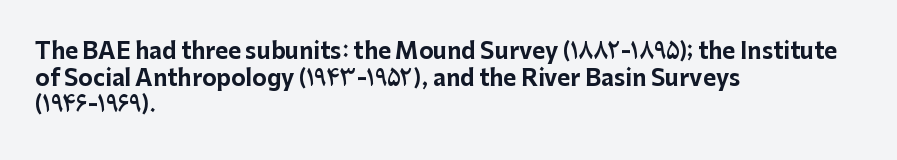
Which margin do the lines hug? The left one — the right edge is uneven. Weight check: bold — yes, fully. Tracking here is standard; glyphs follow each other at the usual distance. Unlike italic type, these characters show no tilt at all. Just letters on the line, the space beneath them empty.
